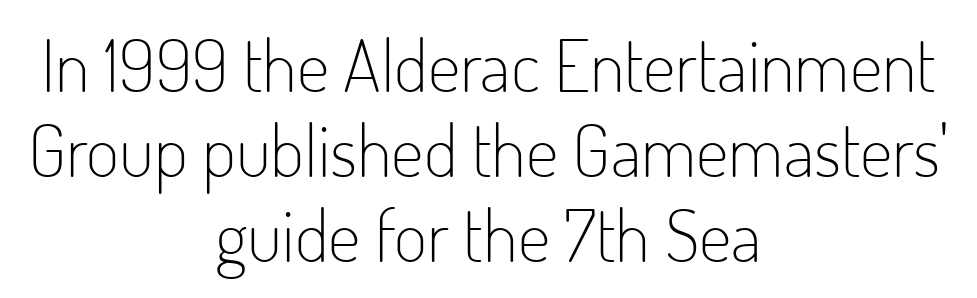
The image shows 72 px light, condensed sans-serif type, upright; set centered, line spacing 1.18x, normal letter spacing, not underlined; low stroke contrast and a small x-height.
